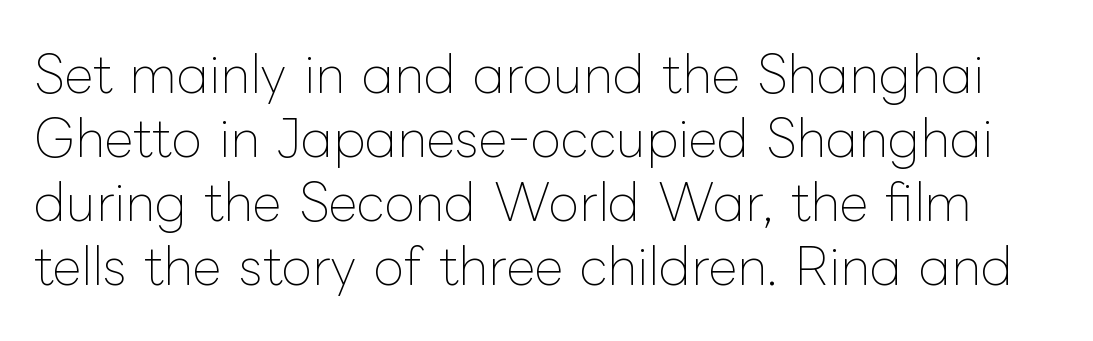
The image shows 50 px thin type, upright; set normal line spacing (1.28x), normal letter spacing, not underlined; low stroke contrast and a medium x-height.
